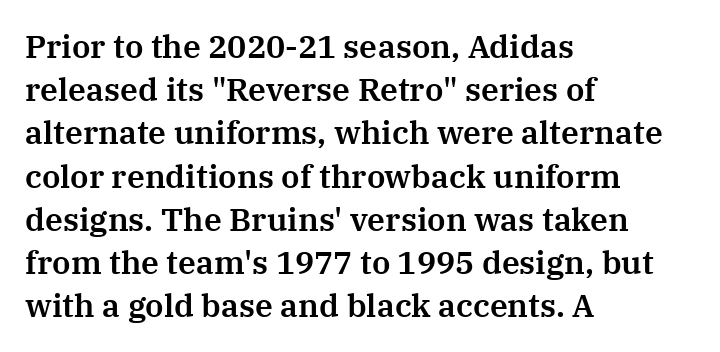
Unlike italic type, these characters show no tilt at all. Character widths vary here, with narrow letters taking less room than wide ones. The designer left line spacing at the default. Decoration check: the copy has no underline.
